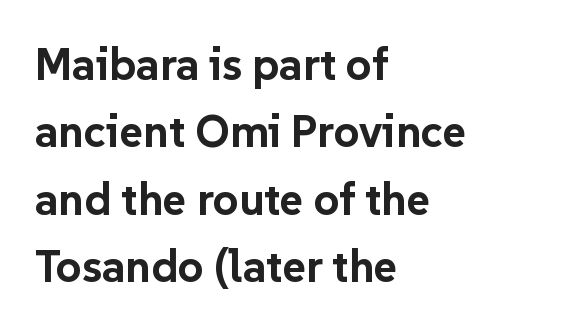
{"serif": "no", "italic": "no", "bold": "yes", "weight": "bold", "width": "normal", "stroke_contrast": "low", "x_height": "medium", "monospaced": "no", "underline": "no", "align": "left", "line_spacing": "normal", "line_spacing_ratio": 1.5, "letter_spacing": "normal", "letter_spacing_em": 0.0, "glyph_px": 45}
